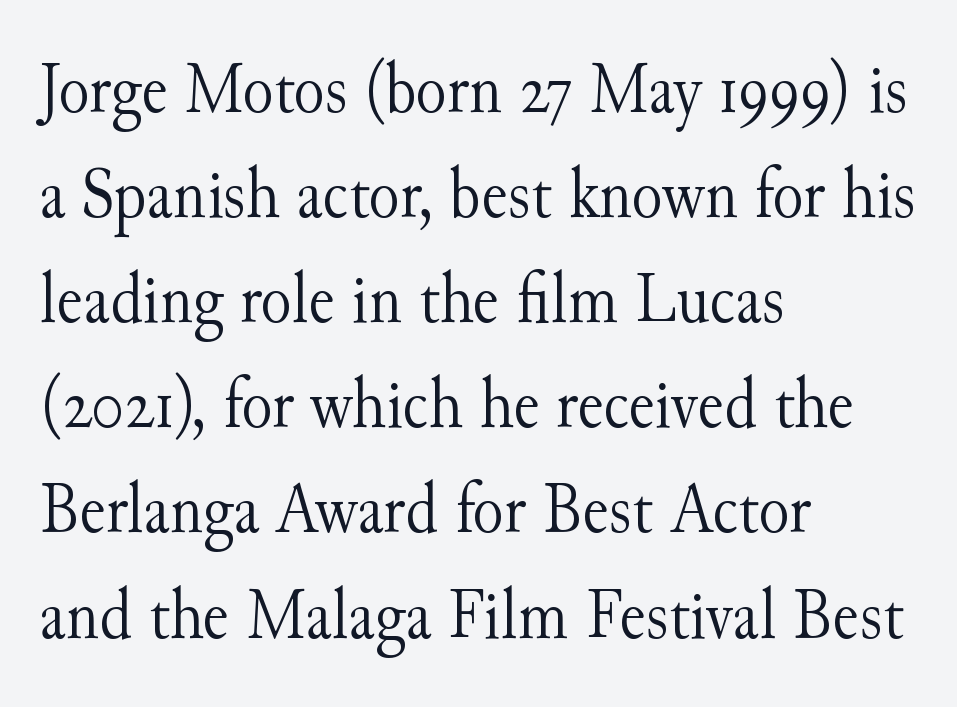
{"serif": "yes", "italic": "no", "bold": "no", "weight": "light", "width": "normal", "stroke_contrast": "medium", "x_height": "small", "monospaced": "no", "underline": "no", "align": "left", "line_spacing": "normal", "line_spacing_ratio": 1.46, "letter_spacing": "normal", "letter_spacing_em": 0.0, "glyph_px": 72}
